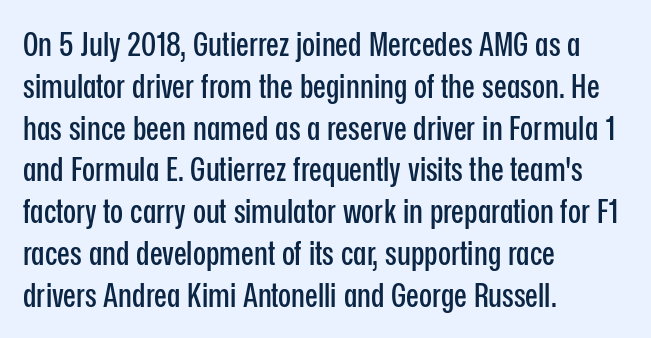
{"serif": "no", "italic": "no", "width": "condensed", "stroke_contrast": "low", "x_height": "medium", "monospaced": "no", "underline": "no", "align": "left", "line_spacing_ratio": 1.23, "letter_spacing": "normal", "letter_spacing_em": 0.0, "glyph_px": 34}
